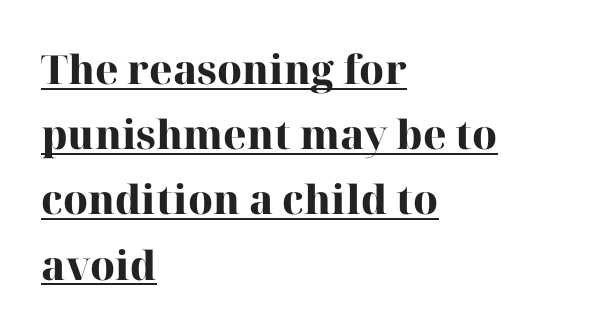
The image shows 40 px heavy serif type, upright; set left-aligned, normal line spacing (1.63x), normal letter spacing, underlined; high stroke contrast and a medium x-height.
